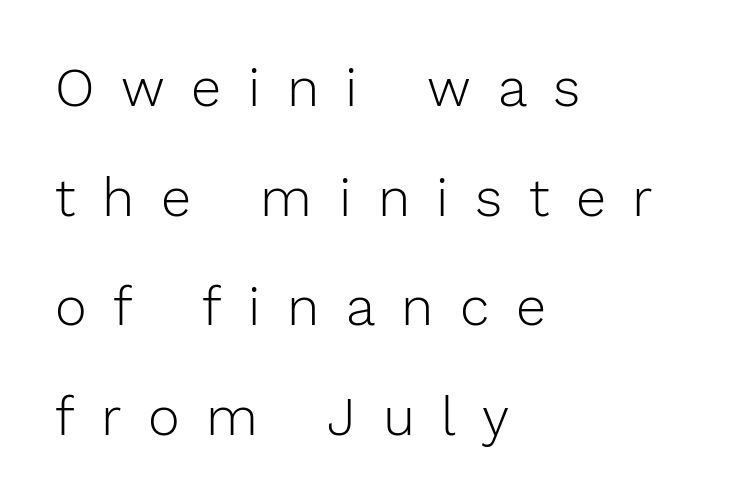
The image shows 54 px light sans-serif type, upright; set left-aligned, loose line spacing (2.03x), unusually wide letter spacing (+0.49 em), not underlined; low stroke contrast and a medium x-height.
